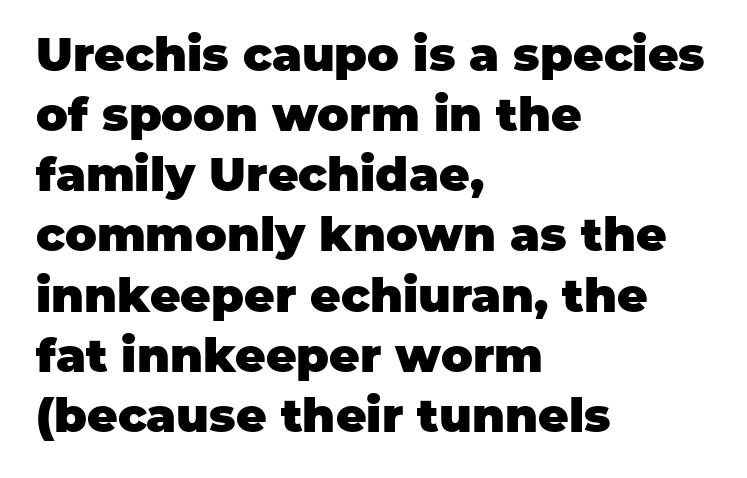
The font's upright variant was chosen for this text. Vertically, the passage feels balanced, rows spaced as you'd expect. Only glyphs here, with clear space below each row. These lines are rendered in a variable-pitch font. The typeface chosen for these lines omits serifs.
